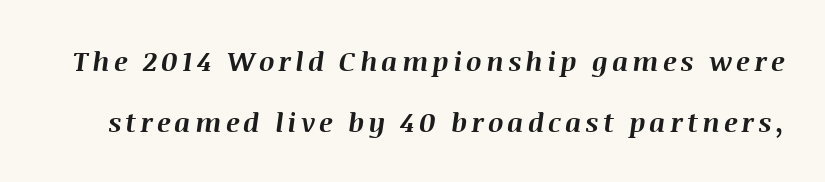
{"italic": "yes", "lean": "right", "slant_degrees": 8, "bold": "yes", "underline": "no", "line_spacing": "loose", "line_spacing_ratio": 2.26, "glyph_px": 27}
